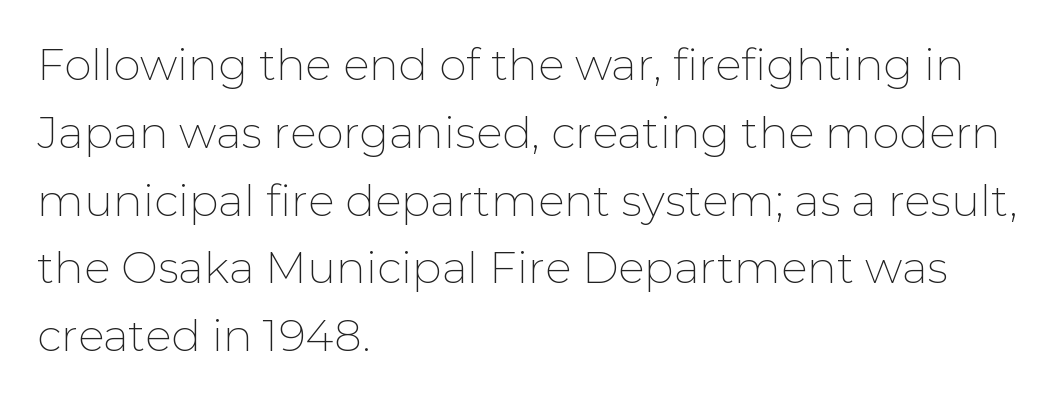
{"serif": "no", "italic": "no", "bold": "no", "weight": "thin", "width": "normal", "stroke_contrast": "low", "x_height": "medium", "monospaced": "no", "underline": "no", "align": "left", "line_spacing": "normal", "line_spacing_ratio": 1.54, "letter_spacing": "normal", "letter_spacing_em": 0.0, "glyph_px": 44}
